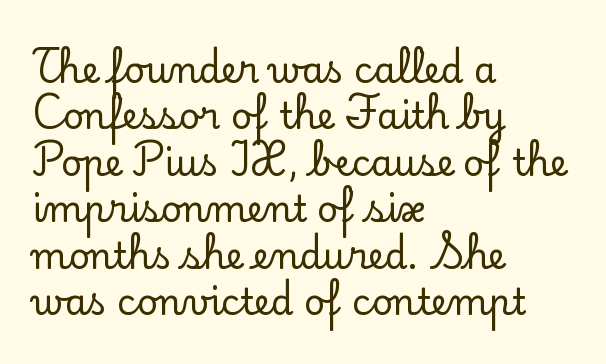
The string is rendered with underlining switched off. Interline gaps are of average width in this sample. The passage shown has conventional tracking throughout. Tall strokes in this sample are plumb rather than angled. Compared with a centered layout, this one pins lines to the left instead. Does the type have serifs? Yes, each stem ends in a small foot.
